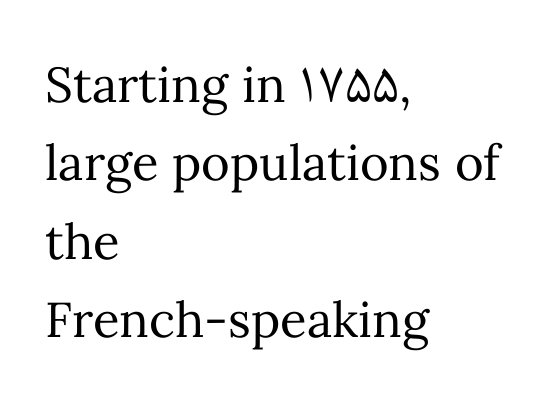
One glance says typical: line gaps are just what's usual. Stem width sits at or under what a default text font uses. Upright lettering throughout. Check under the words: just untouched page. The lines in this sample share a left origin and differ only in where they stop. Varying glyph widths throughout — classic text-font behaviour.
